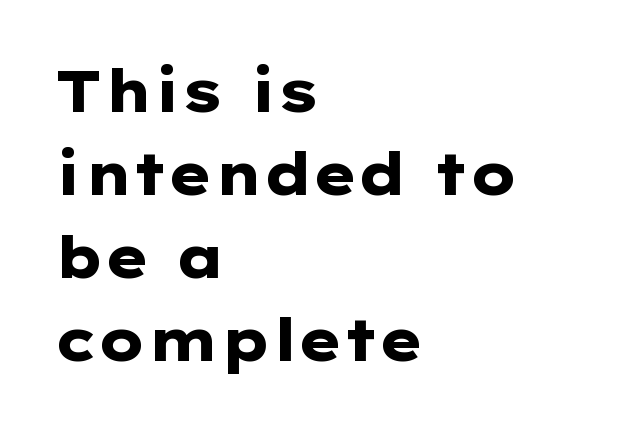
{"serif": "no", "italic": "no", "bold": "yes", "weight": "heavy", "width": "wide", "stroke_contrast": "low", "x_height": "medium", "monospaced": "no", "underline": "no", "align": "left", "line_spacing": "normal", "line_spacing_ratio": 1.43, "letter_spacing": "normal", "letter_spacing_em": 0.0, "glyph_px": 58}
